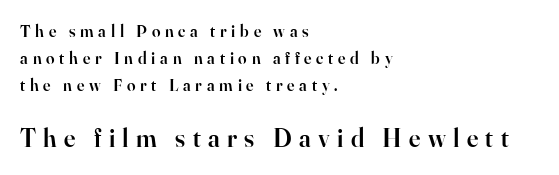
Q: Is the text bold? A: Semi-bold.
Q: Is the text italic (slanted)? A: No, it is upright.
Q: Is the text underlined? A: No.
Q: How is the paragraph aligned? A: Left-aligned.
Q: Is the spacing between letters normal or unusually wide? A: Unusually wide.
Q: Is the spacing between lines tight, normal or loose? A: Normal.
Q: Which block of text is set in a larger size, the first (top) or the second (bottom)? A: The second (bottom) one.
